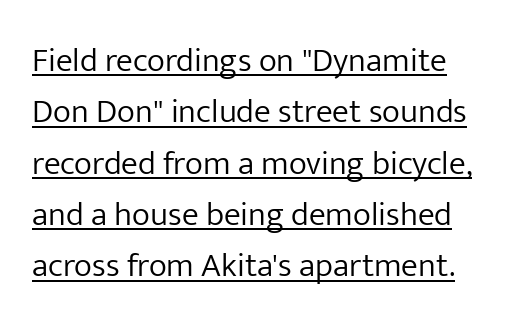
Observe the absence of serifs on each vertical stroke in this sample. This block has exactly the height ordinary leading produces. The face looks like a standard text weight, possibly lighter. Standard letterfit; no display-style spreading of the glyphs. This sample is left-justified, so line endings fall wherever the words run out. The rendering uses natural spacing where letterforms have individual widths.
